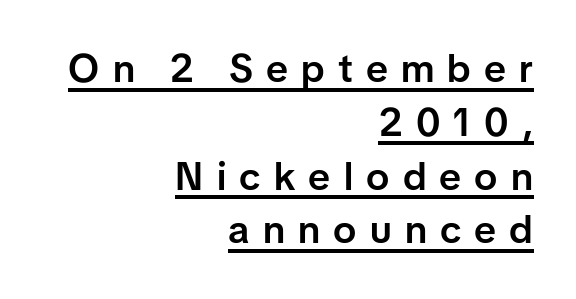
Q: Is the text bold? A: Semi-bold.
Q: Is the text italic (slanted)? A: No, it is upright.
Q: Is the typeface a serif or a sans-serif typeface? A: Sans-serif.
Q: Is the text underlined? A: Yes.
Q: How is the paragraph aligned? A: Right-aligned.
Q: Is the spacing between letters normal or unusually wide? A: Unusually wide.
Q: Is the spacing between lines tight, normal or loose? A: Normal.
Q: Width (condensed, normal, or wide)? A: Normal.
Q: Stroke contrast? A: Low.
Q: x-height? A: Medium.
Q: Monospaced? A: No.
